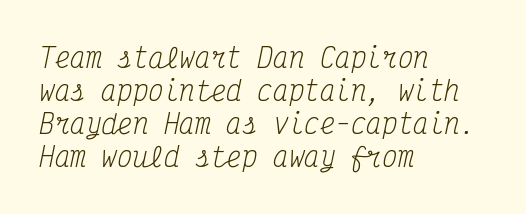
{"italic": "yes", "lean": "right", "slant_degrees": 12, "bold": "no", "underline": "no", "align": "left", "line_spacing": "normal", "line_spacing_ratio": 1.27, "letter_spacing": "normal", "letter_spacing_em": 0.0, "glyph_px": 26}
